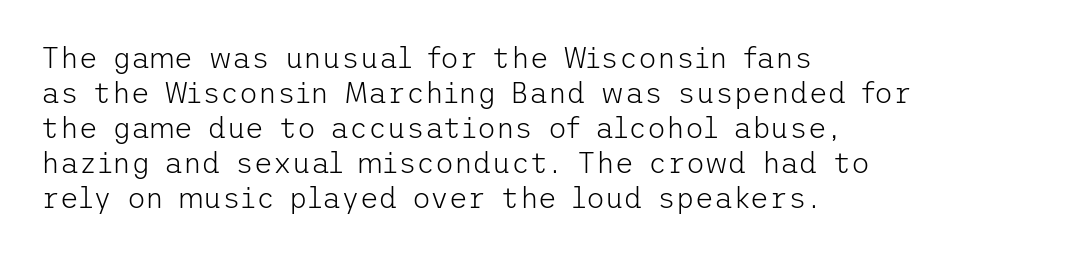
The image shows 29 px light sans-serif type, upright; set left-aligned, line spacing 1.21x, normal letter spacing, not underlined; low stroke contrast and a medium x-height.
